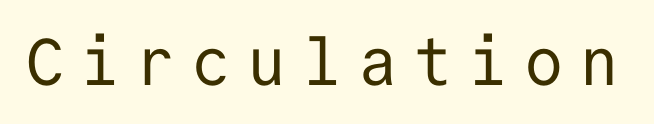
Anything drawn beneath the words? Only blank space. Glyph-to-glyph distance is far greater than everyday printed text. Is this a heavy cut? Hardly; it is regular or lighter. Classification — sans serif. This sample has the even, mechanical cadence of fixed-width lettering. Designer's note — italics off, roman on.
